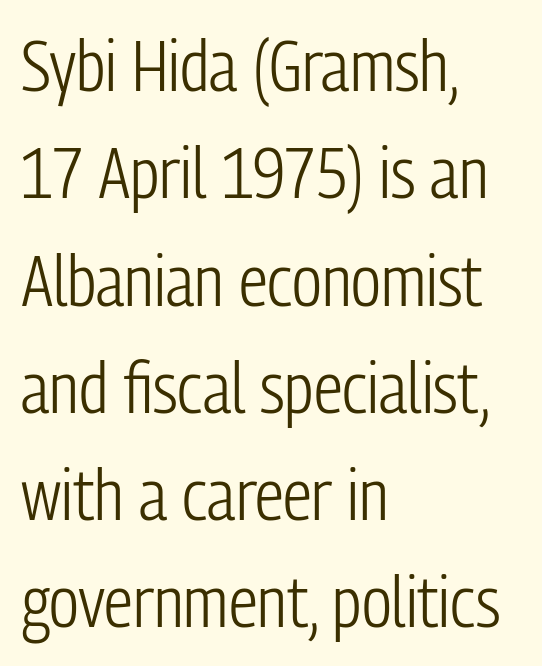
The image shows 72 px light, condensed sans-serif type, upright; set left-aligned, normal line spacing (1.49x), normal letter spacing, not underlined; low stroke contrast and a medium x-height.
